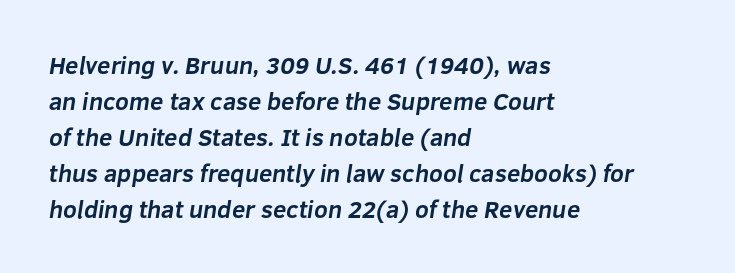
The image shows 24 px bold type; set left-aligned, normal line spacing (1.5x), normal letter spacing, not underlined.
